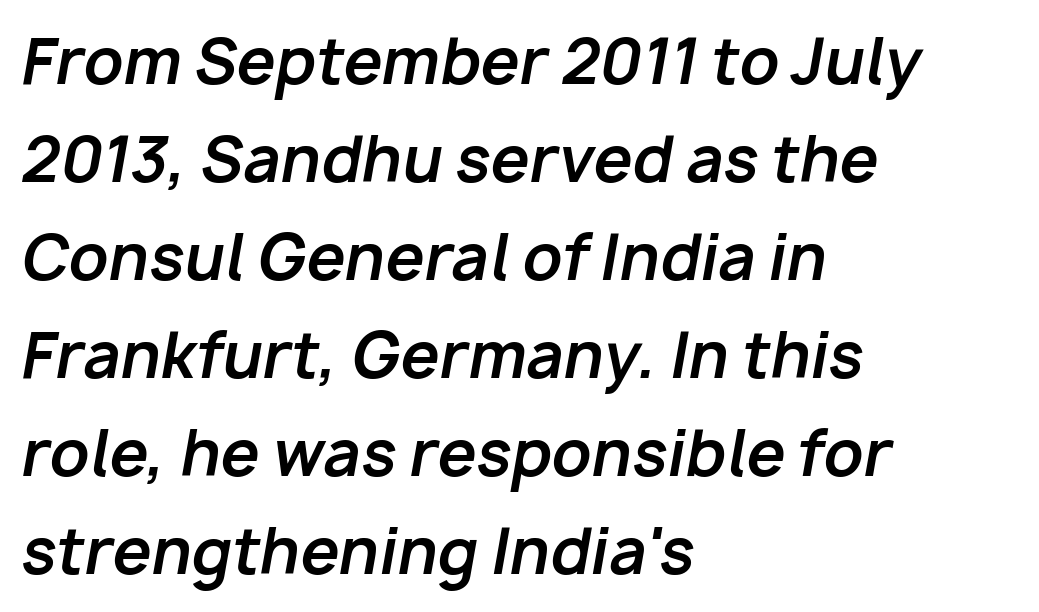
{"italic": "yes", "lean": "right", "slant_degrees": 10, "bold": "yes", "weight": "bold", "width": "normal", "stroke_contrast": "low", "x_height": "medium", "monospaced": "no", "underline": "no", "align": "left", "line_spacing": "normal", "line_spacing_ratio": 1.58, "letter_spacing": "normal", "letter_spacing_em": 0.0, "glyph_px": 62}
